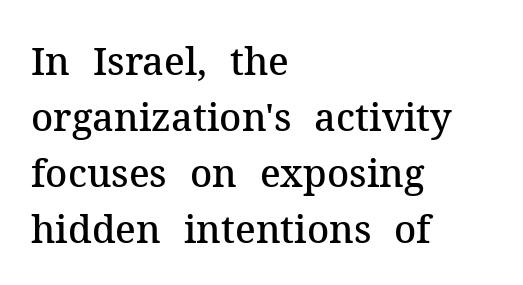
{"serif": "yes", "italic": "no", "bold": "semi", "weight": "semibold", "width": "normal", "stroke_contrast": "medium", "x_height": "medium", "monospaced": "no", "underline": "no", "align": "left", "line_spacing": "normal", "line_spacing_ratio": 1.47, "letter_spacing": "normal", "letter_spacing_em": 0.0, "glyph_px": 38}
